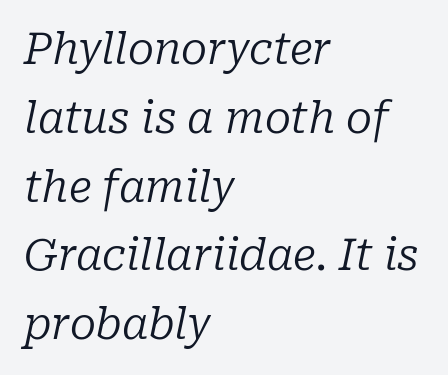
Q: Is the text bold? A: No.
Q: Is the text italic (slanted)? A: Yes, it leans right by about 10 degrees.
Q: Is the typeface a serif or a sans-serif typeface? A: Serif.
Q: Is the text underlined? A: No.
Q: How is the paragraph aligned? A: Left-aligned.
Q: Is the spacing between letters normal or unusually wide? A: Normal.
Q: Is the spacing between lines tight, normal or loose? A: Normal.
Q: Width (condensed, normal, or wide)? A: Normal.
Q: Stroke contrast? A: Low.
Q: x-height? A: Medium.
Q: Monospaced? A: No.
